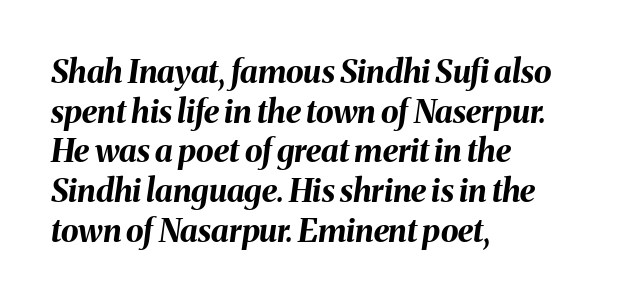
Layout note: lines flush left. Look at the stroke-to-counter ratio: heavy, a bold. This is oblique type, the kind used for emphasis or titles. A clean baseline with only descenders dipping below it. Spacing verdict: proportional, widths tailored to each character. Observe the ordinary spacing: letters are neighbours, not strangers.
